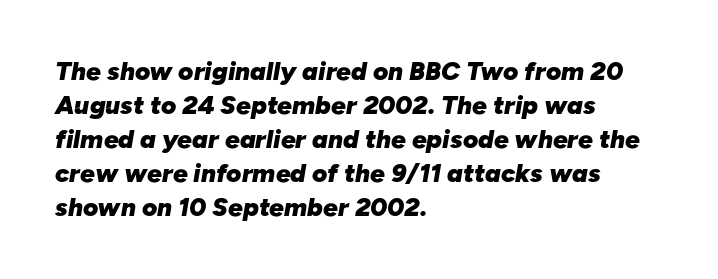
The image shows 26 px bold type, italic (leaning right); set left-aligned, normal line spacing (1.31x), normal letter spacing, not underlined.
